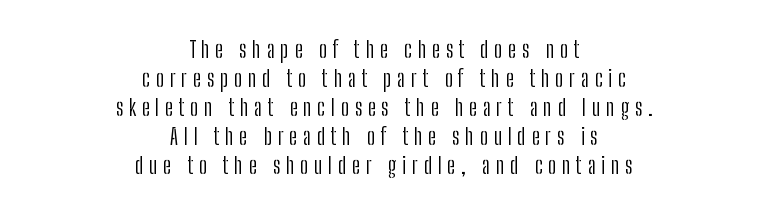
{"italic": "no", "bold": "no", "underline": "no", "align": "center", "line_spacing": "normal", "line_spacing_ratio": 1.26, "letter_spacing": "wide", "letter_spacing_em": 0.25, "glyph_px": 23}
